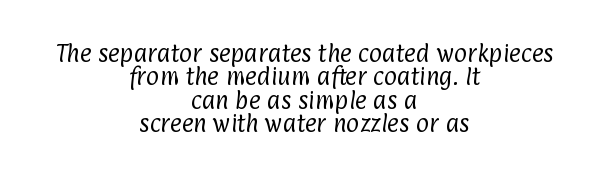
{"bold": "no", "underline": "no", "align": "center", "line_spacing_ratio": 1.17, "letter_spacing": "normal", "letter_spacing_em": 0.0, "glyph_px": 20}
